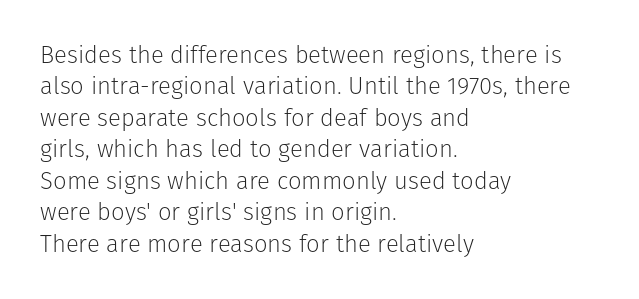
Q: Is the text bold? A: No.
Q: Is the text italic (slanted)? A: No, it is upright.
Q: Is the text underlined? A: No.
Q: How is the paragraph aligned? A: Left-aligned.
Q: Is the spacing between letters normal or unusually wide? A: Normal.
Q: Is the spacing between lines tight, normal or loose? A: Normal.
